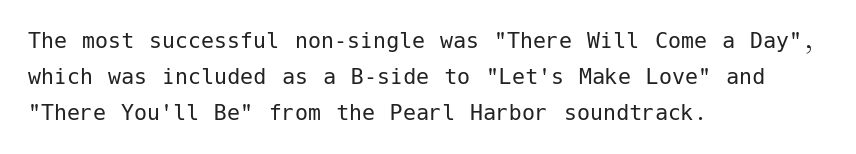
Q: Is the text bold? A: No.
Q: Is the text italic (slanted)? A: No, it is upright.
Q: Is the text underlined? A: No.
Q: How is the paragraph aligned? A: Left-aligned.
Q: Is the spacing between letters normal or unusually wide? A: Normal.
Q: Is the spacing between lines tight, normal or loose? A: Normal.
